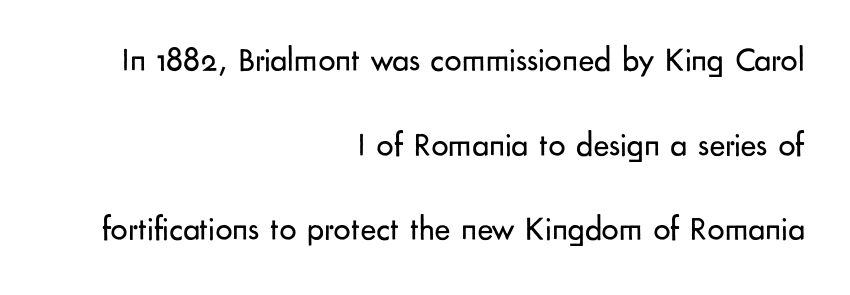
The image shows 34 px regular-weight sans-serif type, upright; set right-aligned, loose line spacing (2.49x), normal letter spacing, not underlined; low stroke contrast and a small x-height.
